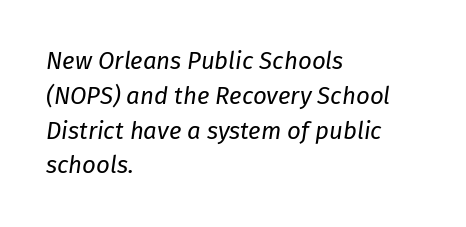
Does extra space separate the letters? No, they use regular spacing. The lines are quadded left. Heft: none added — not bold. Check under the words: just untouched page. Normally led — the rows are evenly, conventionally spaced.
